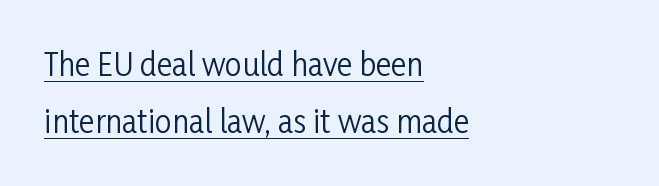
The image shows 30 px regular-weight, condensed sans-serif type, upright; set left-aligned, loose line spacing (1.91x), normal letter spacing, underlined; low stroke contrast and a medium x-height.
